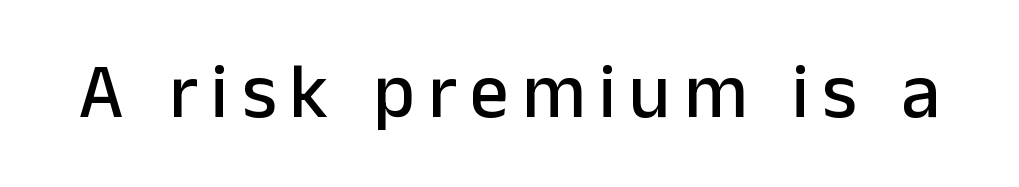
Notice how the stems are strictly vertical — no italics here. The face used here is proportionally spaced, like ordinary book or web type. Note: no serifs on the glyphs. Glance below the letters and you will spot only blank space.
